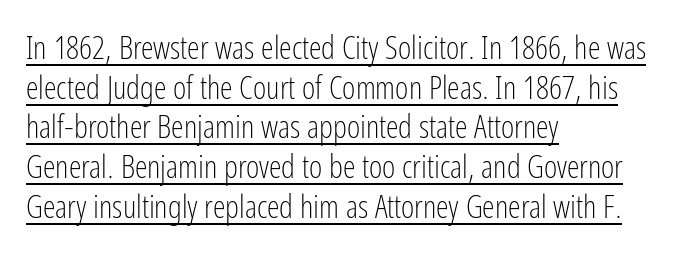
{"serif": "no", "italic": "no", "bold": "no", "weight": "light", "width": "condensed", "stroke_contrast": "low", "x_height": "medium", "monospaced": "no", "underline": "yes", "align": "left", "line_spacing_ratio": 1.24, "letter_spacing": "normal", "letter_spacing_em": 0.0, "glyph_px": 32}
